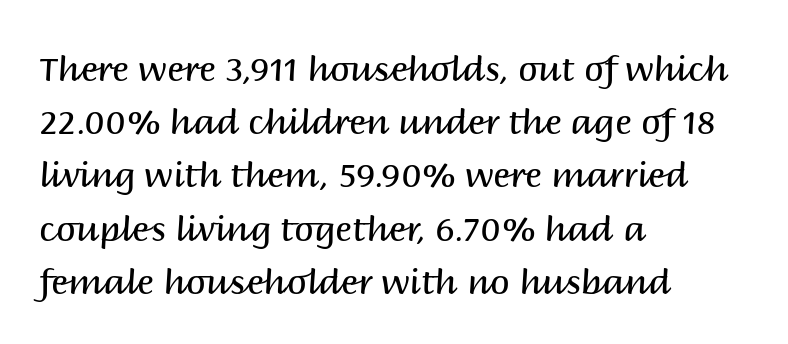
Q: Is the text bold? A: No.
Q: Is the text italic (slanted)? A: Yes.
Q: Is the typeface a serif or a sans-serif typeface? A: Sans-serif.
Q: Is the text underlined? A: No.
Q: How is the paragraph aligned? A: Left-aligned.
Q: Is the spacing between letters normal or unusually wide? A: Normal.
Q: Is the spacing between lines tight, normal or loose? A: Normal.
Q: Width (condensed, normal, or wide)? A: Normal.
Q: Stroke contrast? A: Medium.
Q: x-height? A: Large.
Q: Monospaced? A: No.
